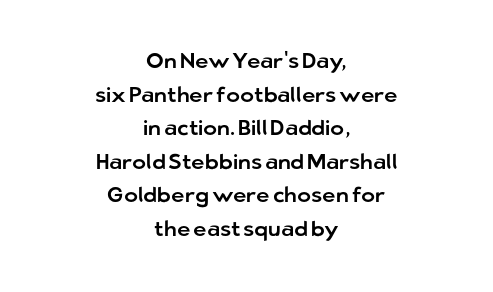
Q: Is the text italic (slanted)? A: No, it is upright.
Q: Is the text underlined? A: No.
Q: How is the paragraph aligned? A: Centered.
Q: Is the spacing between letters normal or unusually wide? A: Normal.
Q: Is the spacing between lines tight, normal or loose? A: Normal.
